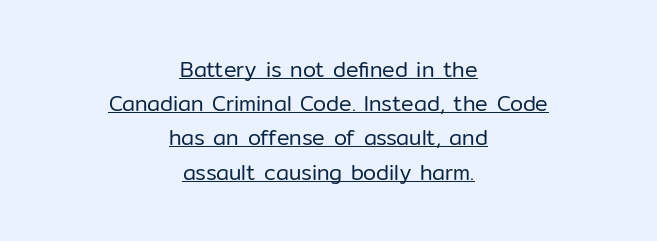
Q: Is the text bold? A: No.
Q: Is the text italic (slanted)? A: No, it is upright.
Q: Is the text underlined? A: Yes.
Q: How is the paragraph aligned? A: Centered.
Q: Is the spacing between letters normal or unusually wide? A: Normal.
Q: Is the spacing between lines tight, normal or loose? A: Normal.
